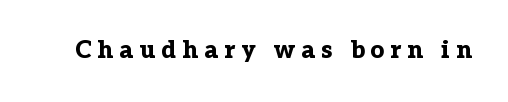
The image shows 24 px bold type, upright; set unusually wide letter spacing (+0.26 em), not underlined.
